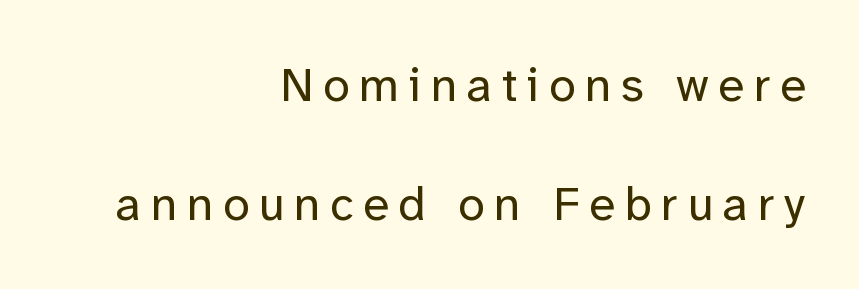
Q: Is the text bold? A: No.
Q: Is the text italic (slanted)? A: No, it is upright.
Q: Is the typeface a serif or a sans-serif typeface? A: Sans-serif.
Q: Is the text underlined? A: No.
Q: How is the paragraph aligned? A: Right-aligned.
Q: Is the spacing between letters normal or unusually wide? A: Unusually wide.
Q: Is the spacing between lines tight, normal or loose? A: Loose.
Q: Width (condensed, normal, or wide)? A: Normal.
Q: Stroke contrast? A: Low.
Q: x-height? A: Medium.
Q: Monospaced? A: No.
